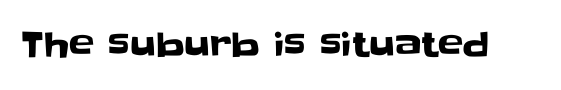
Typographically, this falls in the sans-serif category. Glyph-to-glyph distance matches everyday printed text. Quick note: not italic, upright. The zone under the glyphs is completely vacant.
